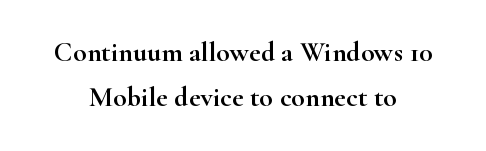
Q: Is the text italic (slanted)? A: No, it is upright.
Q: Is the typeface a serif or a sans-serif typeface? A: Serif.
Q: Is the text underlined? A: No.
Q: How is the paragraph aligned? A: Centered.
Q: Is the spacing between letters normal or unusually wide? A: Normal.
Q: Is the spacing between lines tight, normal or loose? A: Normal.
Q: Width (condensed, normal, or wide)? A: Wide.
Q: Stroke contrast? A: High.
Q: x-height? A: Small.
Q: Monospaced? A: No.
